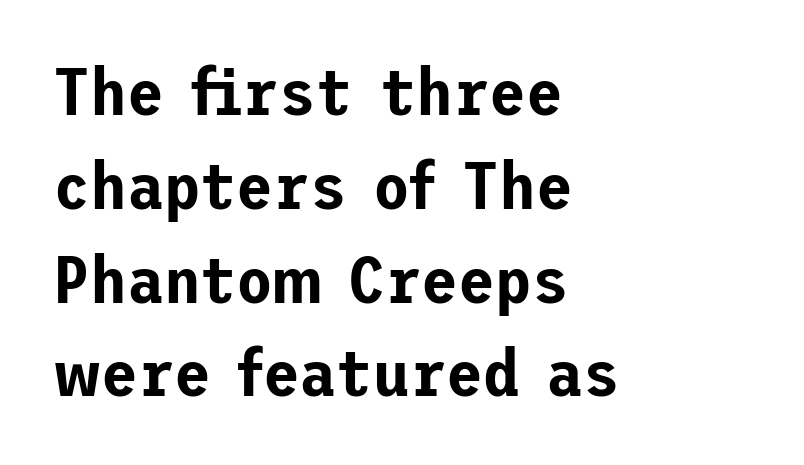
All the whitespace from short lines collects on the right. Tracking value appears to be zero — textbook default spacing. Anything drawn beneath the words? Only blank space. Unlike a traditional serif, this face leaves its strokes unadorned. Is there any slant? The stems are plumb. Line spacing here is normal.
